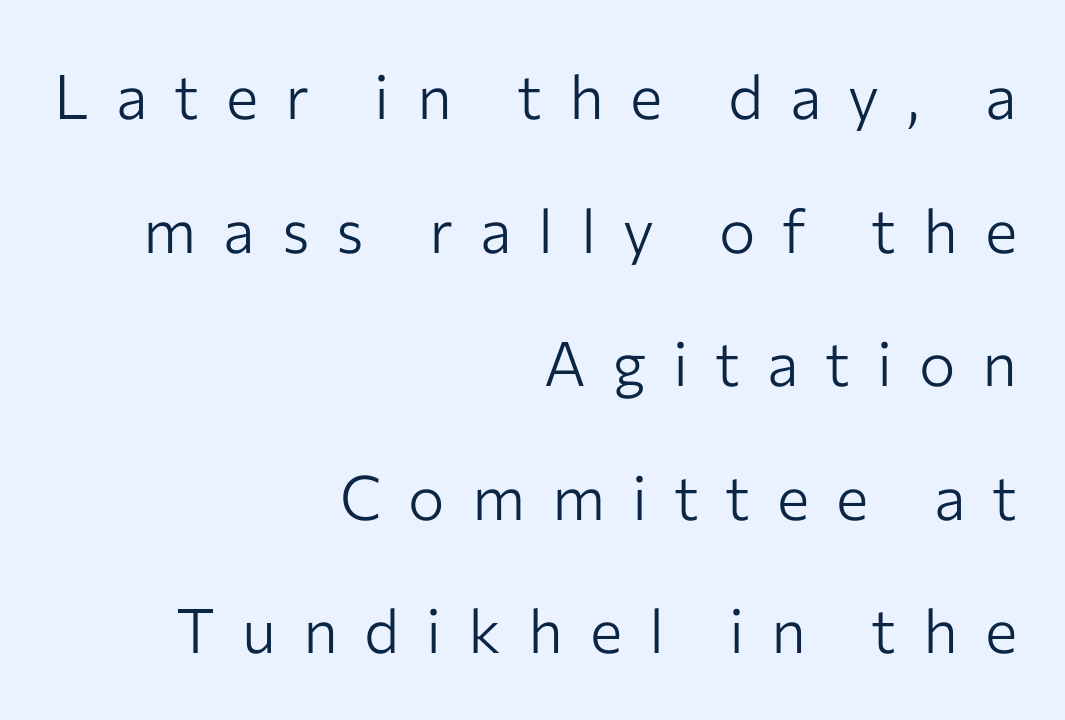
{"serif": "no", "italic": "no", "bold": "no", "weight": "light", "width": "normal", "stroke_contrast": "low", "x_height": "medium", "monospaced": "no", "underline": "no", "align": "right", "line_spacing": "loose", "line_spacing_ratio": 2.19, "letter_spacing": "wide", "letter_spacing_em": 0.44, "glyph_px": 61}
